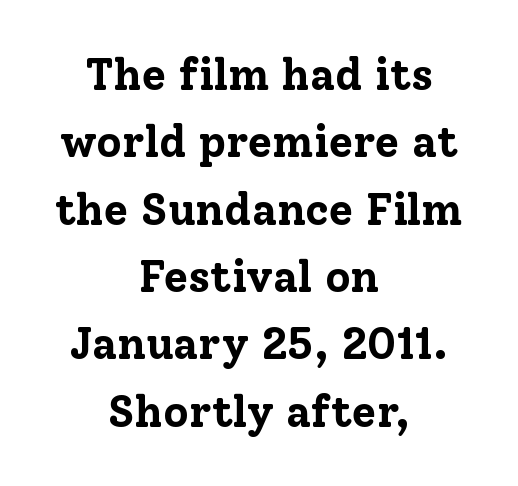
{"serif": "yes", "italic": "no", "bold": "yes", "weight": "bold", "width": "normal", "stroke_contrast": "low", "x_height": "medium", "monospaced": "no", "underline": "no", "align": "center", "line_spacing": "normal", "line_spacing_ratio": 1.53, "letter_spacing": "normal", "letter_spacing_em": 0.0, "glyph_px": 44}
